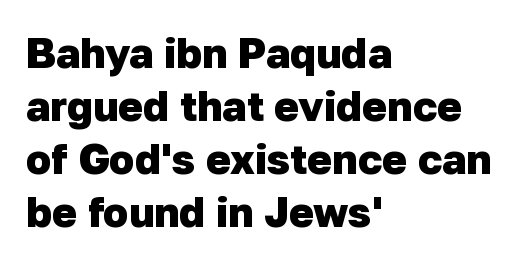
The lines in this sample share a left origin and differ only in where they stop. I'd describe the lettering as bold — thick and assertive. What's the leading like? Ordinary, nothing unusual. Nothing sits at the stroke ends, so this counts as sans-serif.
